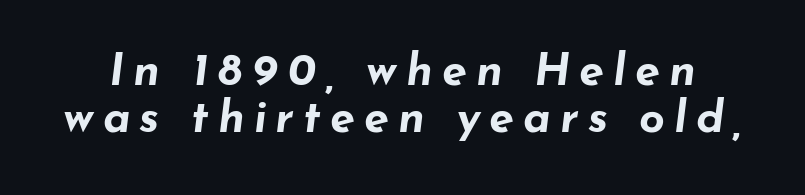
{"italic": "yes", "lean": "right", "slant_degrees": 7, "bold": "yes", "weight": "bold", "width": "wide", "stroke_contrast": "low", "x_height": "small", "monospaced": "no", "underline": "no", "line_spacing": "tight", "line_spacing_ratio": 1.04, "letter_spacing": "wide", "letter_spacing_em": 0.2, "glyph_px": 45}
